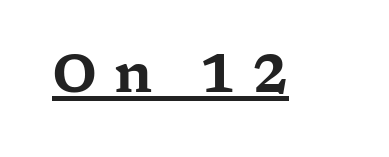
{"serif": "yes", "italic": "no", "width": "wide", "stroke_contrast": "low", "x_height": "medium", "monospaced": "no", "underline": "yes", "letter_spacing": "wide", "letter_spacing_em": 0.32, "glyph_px": 52}
